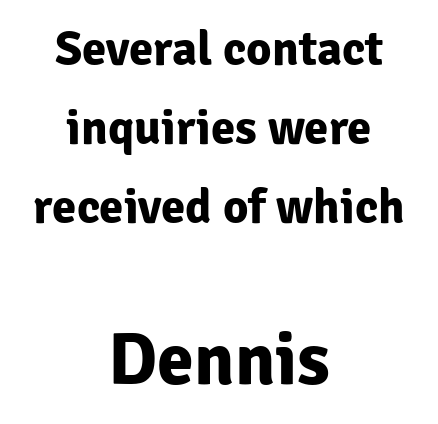
{"serif": "no", "italic": "no", "bold": "yes", "weight": "bold", "width": "normal", "stroke_contrast": "low", "x_height": "medium", "monospaced": "no", "underline": "no", "align": "center", "line_spacing": "normal", "line_spacing_ratio": 1.61, "letter_spacing": "normal", "letter_spacing_em": 0.0, "larger_block": "second", "size_ratio": 1.51, "glyph_px": 74}
